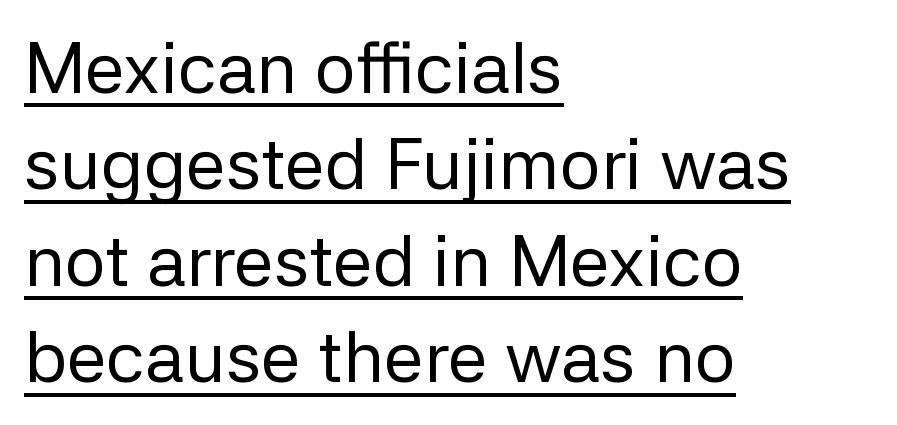
Q: Is the text bold? A: No.
Q: Is the text italic (slanted)? A: No, it is upright.
Q: Is the typeface a serif or a sans-serif typeface? A: Sans-serif.
Q: Is the text underlined? A: Yes.
Q: How is the paragraph aligned? A: Left-aligned.
Q: Is the spacing between letters normal or unusually wide? A: Normal.
Q: Is the spacing between lines tight, normal or loose? A: Normal.
Q: Width (condensed, normal, or wide)? A: Normal.
Q: Stroke contrast? A: Low.
Q: x-height? A: Medium.
Q: Monospaced? A: No.
